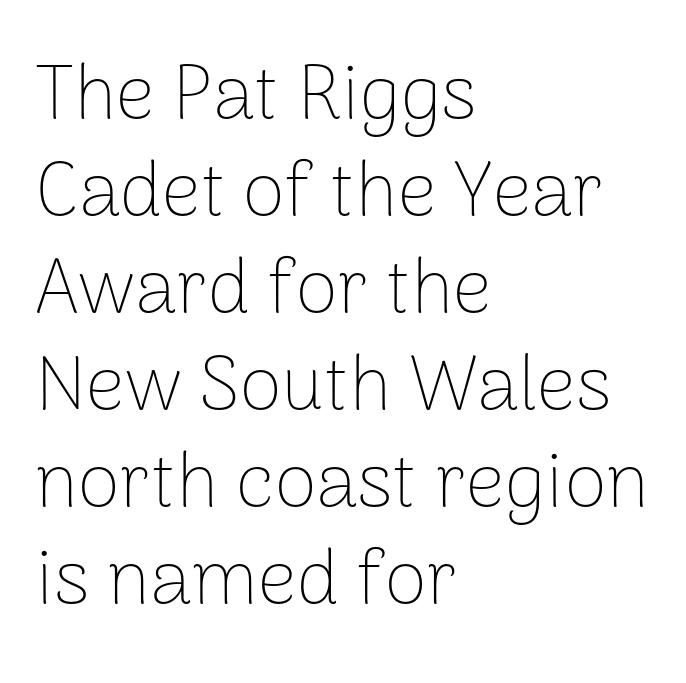
{"serif": "no", "italic": "no", "bold": "no", "weight": "thin", "width": "normal", "stroke_contrast": "low", "x_height": "medium", "monospaced": "no", "underline": "no", "align": "left", "line_spacing": "normal", "line_spacing_ratio": 1.26, "letter_spacing": "normal", "letter_spacing_em": 0.0, "glyph_px": 77}
